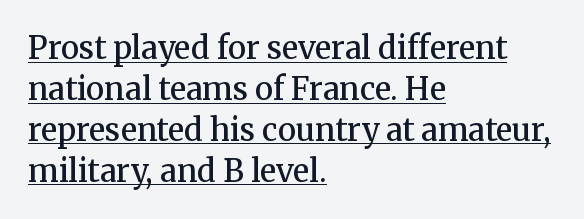
The image shows 31 px semibold serif type, upright; set left-aligned, normal line spacing (1.32x), normal letter spacing, underlined; medium stroke contrast and a medium x-height.
